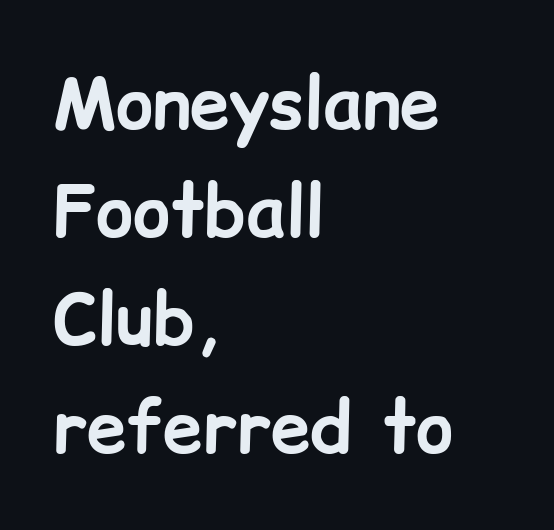
{"serif": "no", "italic": "no", "bold": "yes", "weight": "bold", "width": "normal", "stroke_contrast": "low", "x_height": "medium", "monospaced": "no", "underline": "no", "align": "left", "line_spacing": "normal", "line_spacing_ratio": 1.52, "letter_spacing": "normal", "letter_spacing_em": 0.0, "glyph_px": 71}
